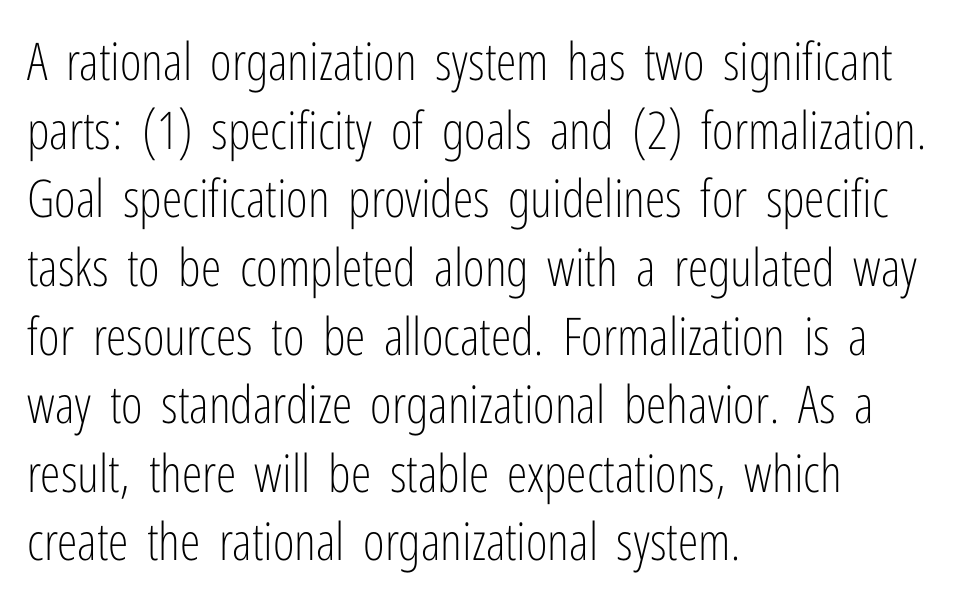
The image shows 52 px light, condensed sans-serif type, upright; set left-aligned, normal line spacing (1.32x), normal letter spacing, not underlined; low stroke contrast and a medium x-height.
